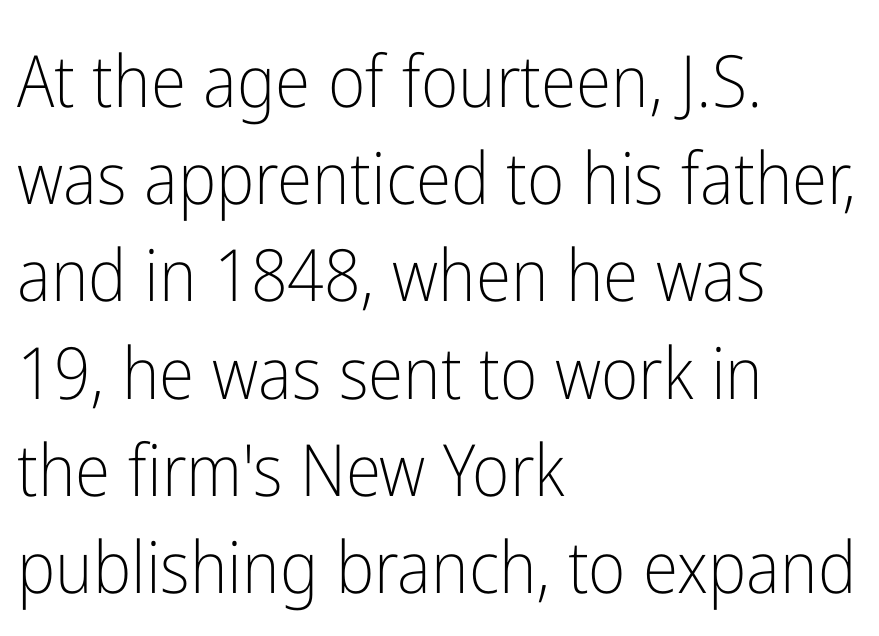
{"serif": "no", "italic": "no", "bold": "no", "weight": "light", "width": "condensed", "stroke_contrast": "low", "x_height": "medium", "monospaced": "no", "underline": "no", "align": "left", "line_spacing": "normal", "line_spacing_ratio": 1.35, "letter_spacing": "normal", "letter_spacing_em": 0.0, "glyph_px": 72}
